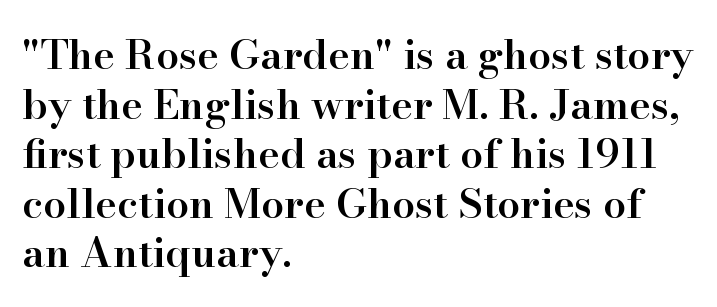
The image shows 41 px semibold serif type, upright; set left-aligned, line spacing 1.21x, normal letter spacing, not underlined; high stroke contrast and a small x-height.
